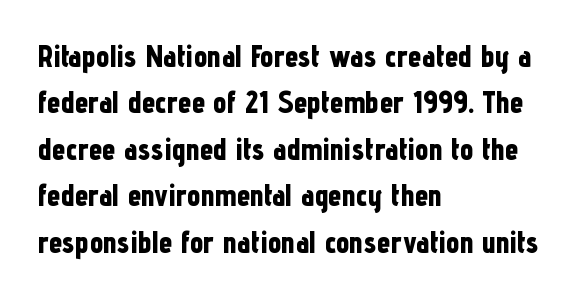
{"serif": "no", "italic": "no", "bold": "yes", "weight": "bold", "width": "condensed", "stroke_contrast": "low", "x_height": "medium", "monospaced": "no", "underline": "no", "align": "left", "line_spacing": "normal", "line_spacing_ratio": 1.55, "letter_spacing": "normal", "letter_spacing_em": 0.0, "glyph_px": 30}
